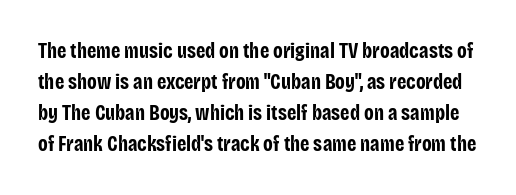
Q: Is the text bold? A: Yes.
Q: Is the text italic (slanted)? A: No, it is upright.
Q: Is the text underlined? A: No.
Q: Is the spacing between letters normal or unusually wide? A: Normal.
Q: Is the spacing between lines tight, normal or loose? A: Normal.
